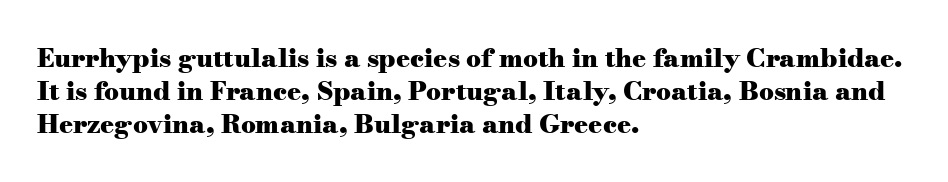
The image shows 26 px bold type, upright; set left-aligned, normal line spacing (1.27x), normal letter spacing, not underlined.
